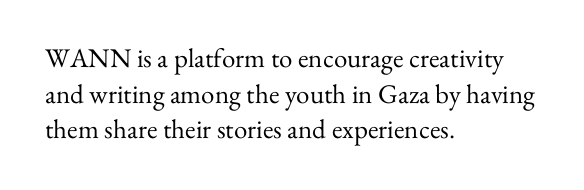
{"italic": "no", "bold": "no", "underline": "no", "align": "left", "line_spacing": "normal", "line_spacing_ratio": 1.32, "letter_spacing": "normal", "letter_spacing_em": 0.0, "glyph_px": 27}
